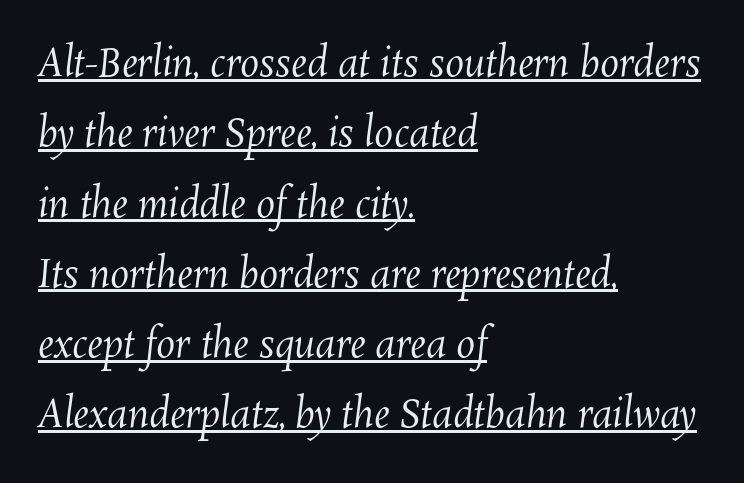
The image shows 38 px regular-weight type; set left-aligned, line spacing 1.85x, normal letter spacing, underlined; medium stroke contrast and a medium x-height.
